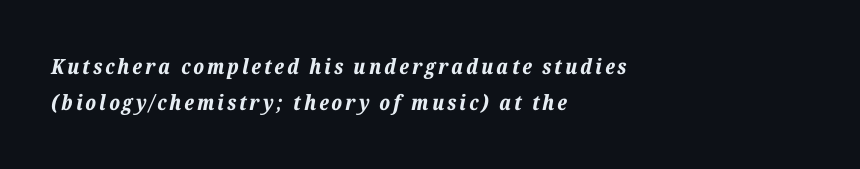
Unmarked baselines from the first word to the last. Rendered with sloped, italic letterforms. Summary of weight: heavy, a full bold. The lines in this sample share a left origin and differ only in where they stop.
